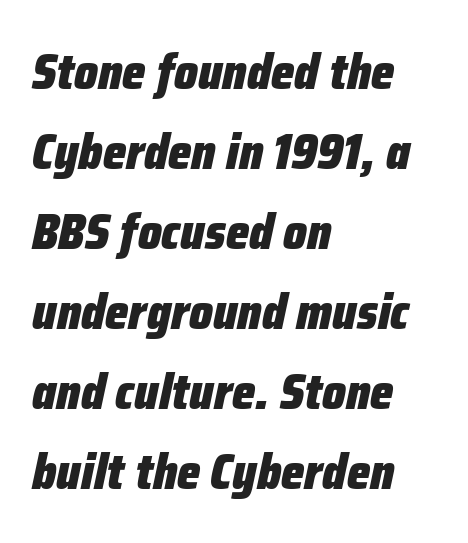
The image shows 50 px heavy, condensed type, italic (leaning right); set left-aligned, normal line spacing (1.6x), normal letter spacing, not underlined; low stroke contrast and a medium x-height.
